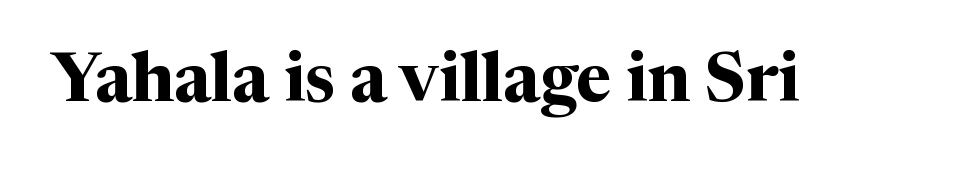
The image shows 68 px bold serif type, upright; set normal letter spacing, not underlined; medium stroke contrast and a medium x-height.
